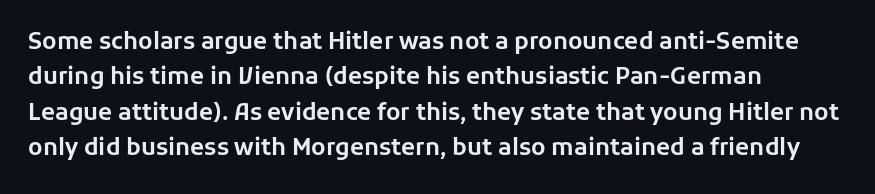
The image shows 23 px text type, upright; set left-aligned, normal line spacing (1.54x), normal letter spacing, not underlined.
